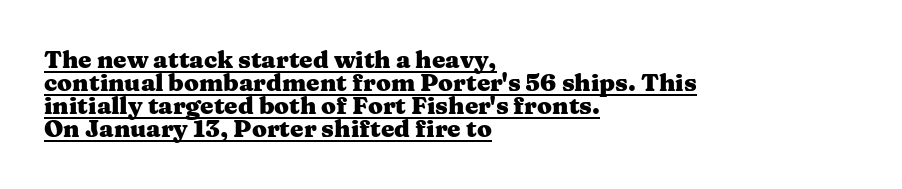
Do the letters lean? They stand straight. Does the leading feel generous? Not at all — it's pinched. The compositor pushed each line to the left boundary. Decoration check: the copy is underlined. Look at the stroke-to-counter ratio: heavy, a bold.
